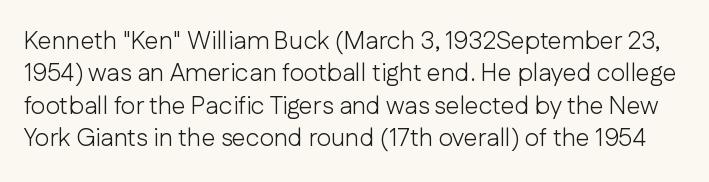
{"italic": "no", "bold": "no", "underline": "no", "line_spacing": "normal", "line_spacing_ratio": 1.3, "letter_spacing": "normal", "letter_spacing_em": 0.0, "glyph_px": 25}
